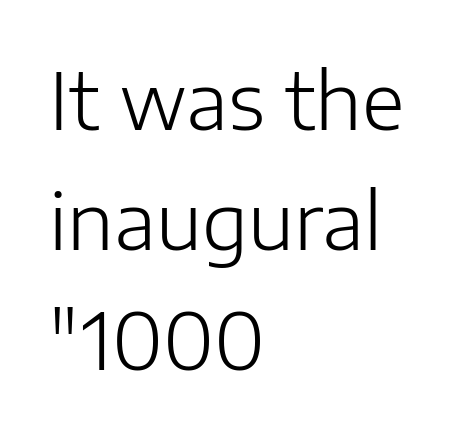
Layout note: lines flush left. Style check: upright. Each word holds together tightly as a unit, with standard inter-letter gaps. Baseline-to-baseline distance is the conventional proportion of letter height. A light-to-regular cut is what we see here.
